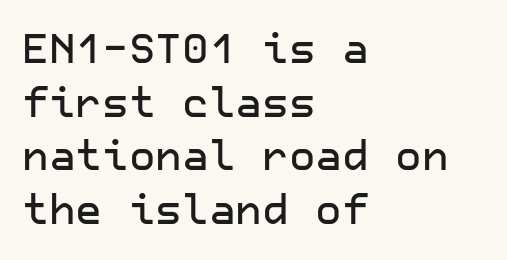
I'd call this a sans setting — the letters go barefoot. If you drew a ruler down the left edge, every line would touch it. Notice how descenders clear the ascenders below comfortably — that's standard leading. Does the lettering tilt? It doesn't — this is upright. The gaps between neighbouring characters are ordinary and unremarkable.
